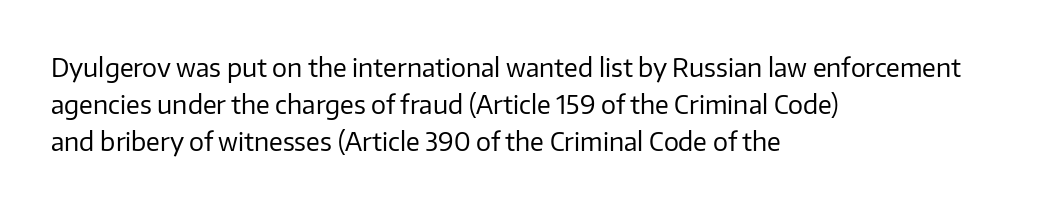
Each new line begins a customary step beneath the previous one. In CSS terms this would be text-align: left. Every character sits straight up, as roman type does. Inter-character spacing is left at the font's built-in metrics.
